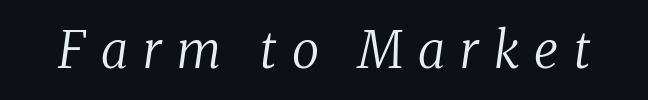
Q: Is the text bold? A: No.
Q: Is the text italic (slanted)? A: Yes, it leans right by about 8 degrees.
Q: Is the typeface a serif or a sans-serif typeface? A: Serif.
Q: Is the text underlined? A: No.
Q: Is the spacing between letters normal or unusually wide? A: Unusually wide.
Q: Width (condensed, normal, or wide)? A: Normal.
Q: Stroke contrast? A: Medium.
Q: x-height? A: Medium.
Q: Monospaced? A: No.
